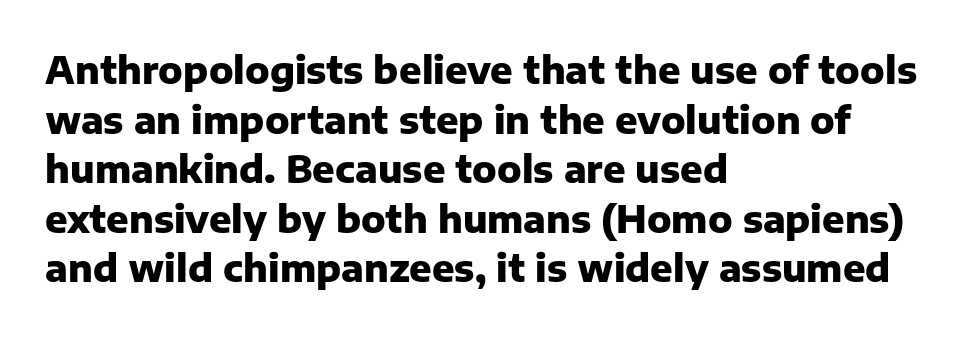
{"serif": "no", "italic": "no", "bold": "yes", "weight": "heavy", "width": "normal", "stroke_contrast": "low", "x_height": "medium", "monospaced": "no", "underline": "no", "align": "left", "line_spacing": "normal", "line_spacing_ratio": 1.34, "letter_spacing": "normal", "letter_spacing_em": 0.0, "glyph_px": 37}
